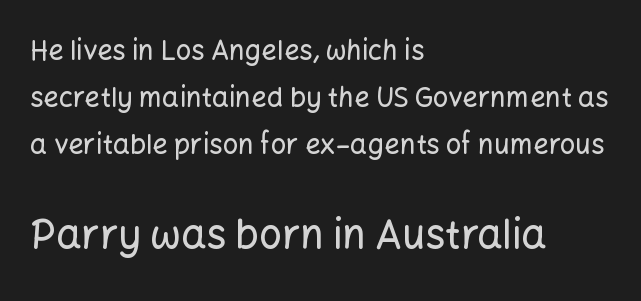
Has an underline been added? It has not. Top chunk: small. Bottom chunk: large. Every row of glyphs begins at an identical x-position on the left. Think of a printed novel: that variable character pitch is what you see here. Style check: upright. Observe the ordinary spacing: letters are neighbours, not strangers.
